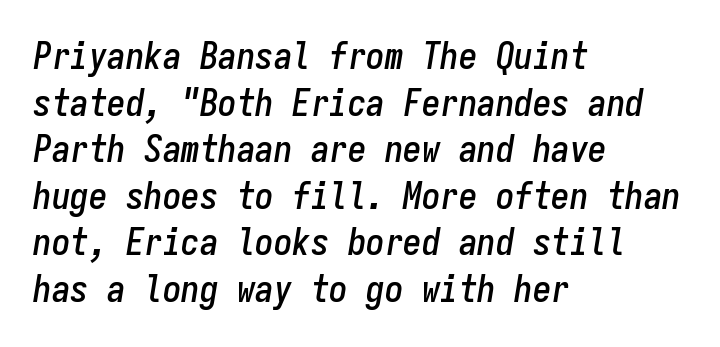
{"italic": "yes", "lean": "right", "slant_degrees": 9, "width": "condensed", "stroke_contrast": "low", "x_height": "medium", "monospaced": "yes", "underline": "no", "align": "left", "line_spacing": "normal", "line_spacing_ratio": 1.26, "letter_spacing": "normal", "letter_spacing_em": 0.0, "glyph_px": 37}
